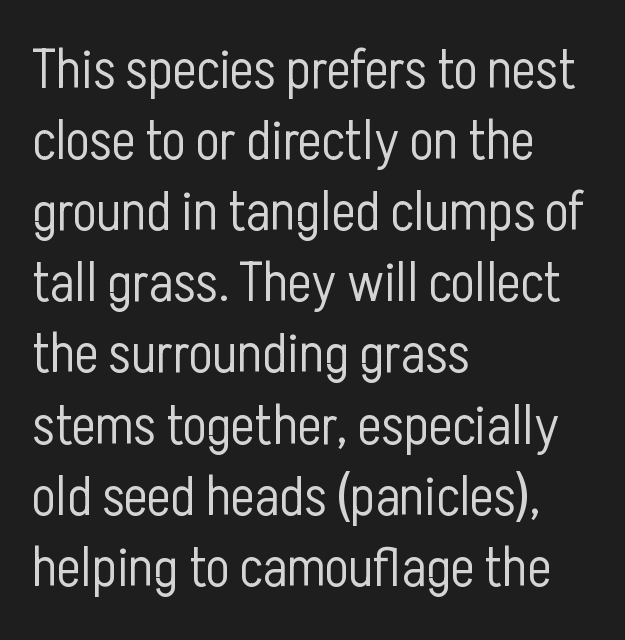
{"serif": "no", "italic": "no", "bold": "no", "weight": "light", "width": "condensed", "stroke_contrast": "low", "x_height": "medium", "monospaced": "no", "underline": "no", "align": "left", "line_spacing": "normal", "line_spacing_ratio": 1.27, "letter_spacing": "normal", "letter_spacing_em": 0.0, "glyph_px": 56}
